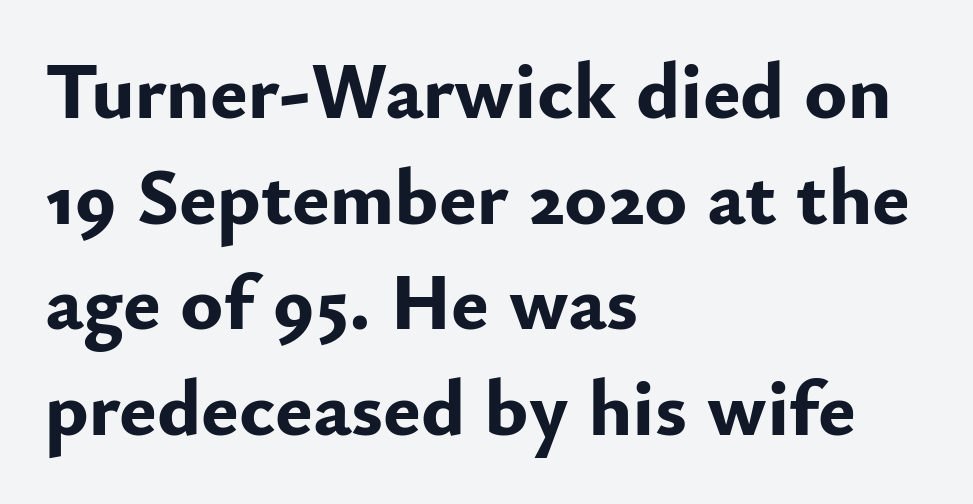
{"serif": "no", "italic": "no", "bold": "yes", "weight": "bold", "width": "normal", "stroke_contrast": "low", "x_height": "small", "monospaced": "no", "underline": "no", "align": "left", "line_spacing": "normal", "line_spacing_ratio": 1.32, "letter_spacing": "normal", "letter_spacing_em": 0.0, "glyph_px": 80}
